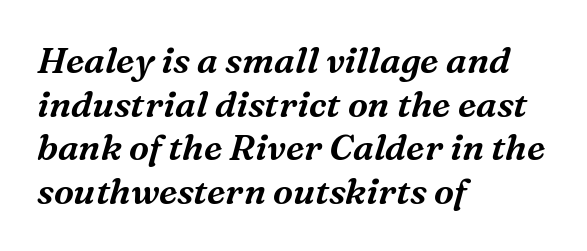
The image shows 36 px serif type, italic (leaning right); set left-aligned, line spacing 1.21x, normal letter spacing, not underlined; medium stroke contrast and a medium x-height.
